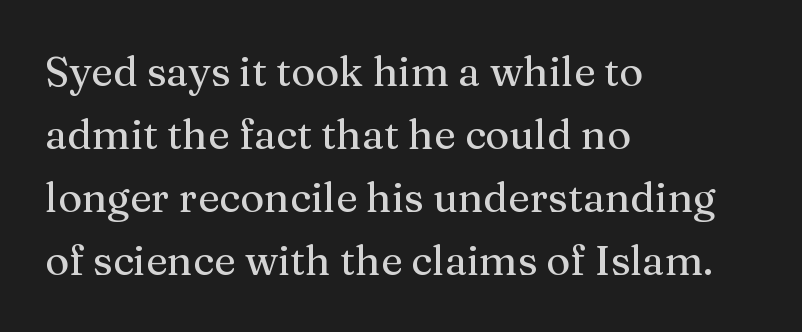
The image shows 41 px serif type, upright; set left-aligned, normal line spacing (1.54x), normal letter spacing, not underlined; medium stroke contrast and a medium x-height.
